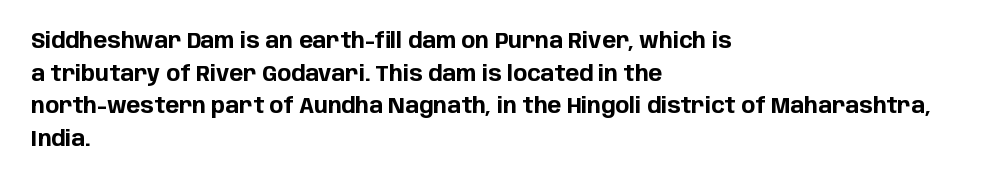
The rendering anchors every line to the left-hand side. In terms of posture, this sample is upright. This sample uses plain, unmodified letter spacing. The gap between lines stays unmarked.
